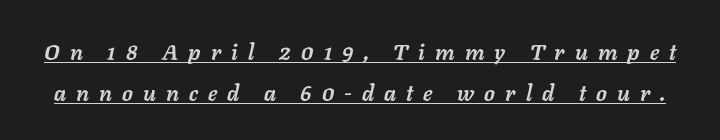
The image shows 22 px bold type, italic (leaning right); set line spacing 1.86x, unusually wide letter spacing (+0.46 em), underlined.
